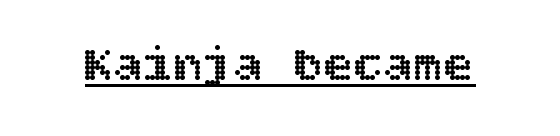
Q: Is the text italic (slanted)? A: No, it is upright.
Q: Is the text underlined? A: Yes.
Q: Is the spacing between letters normal or unusually wide? A: Normal.
Q: Width (condensed, normal, or wide)? A: Normal.
Q: x-height? A: Large.
